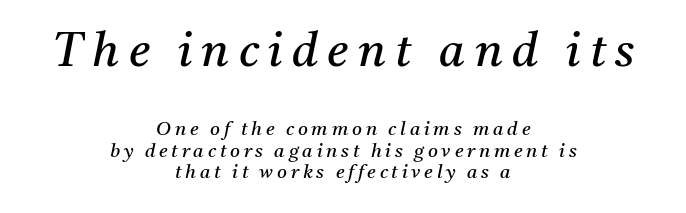
Q: Is the text bold? A: No.
Q: Is the text italic (slanted)? A: Yes, it leans right by about 11 degrees.
Q: Is the typeface a serif or a sans-serif typeface? A: Serif.
Q: Is the text underlined? A: No.
Q: How is the paragraph aligned? A: Centered.
Q: Is the spacing between letters normal or unusually wide? A: Unusually wide.
Q: Is the spacing between lines tight, normal or loose? A: Tight.
Q: Which block of text is set in a larger size, the first (top) or the second (bottom)? A: The first (top) one.
Q: Width (condensed, normal, or wide)? A: Normal.
Q: Stroke contrast? A: Medium.
Q: x-height? A: Medium.
Q: Monospaced? A: No.
